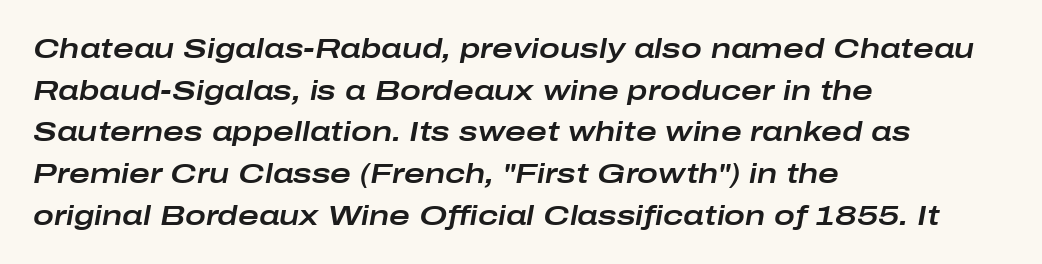
{"italic": "yes", "lean": "right", "slant_degrees": 10, "width": "wide", "stroke_contrast": "low", "x_height": "medium", "monospaced": "no", "underline": "no", "align": "left", "line_spacing": "normal", "line_spacing_ratio": 1.49, "letter_spacing": "normal", "letter_spacing_em": 0.0, "glyph_px": 28}
